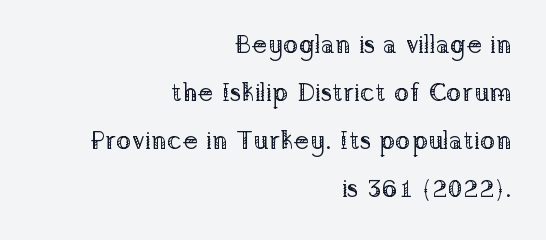
Q: Is the text bold? A: No.
Q: Is the text italic (slanted)? A: No, it is upright.
Q: Is the text underlined? A: No.
Q: How is the paragraph aligned? A: Right-aligned.
Q: Is the spacing between letters normal or unusually wide? A: Normal.
